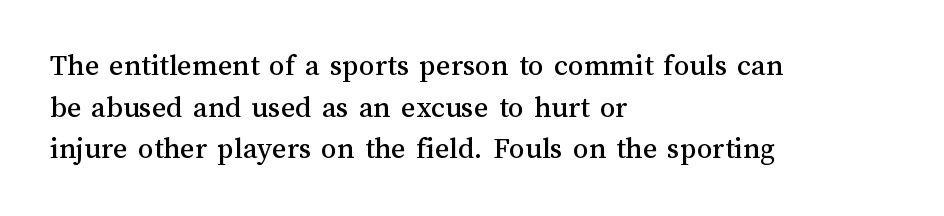
{"italic": "no", "width": "normal", "stroke_contrast": "medium", "x_height": "medium", "monospaced": "no", "underline": "no", "align": "left", "line_spacing": "normal", "line_spacing_ratio": 1.34, "letter_spacing": "normal", "letter_spacing_em": 0.0, "glyph_px": 31}
